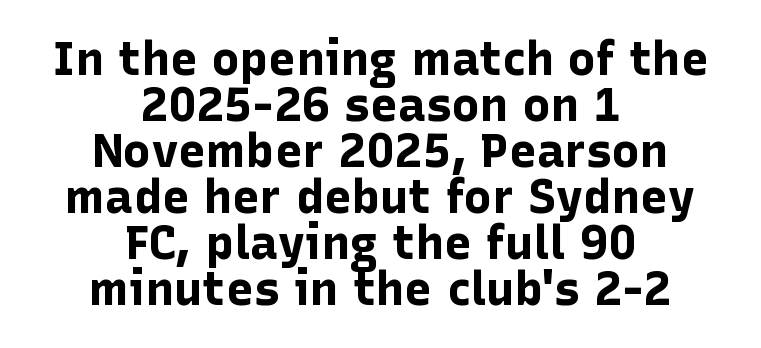
Type without underlining. The horizontal fit of the characters is conventional and even. Alignment: centered. What's the leading like? Squeezed, with rows nearly overlapping.
